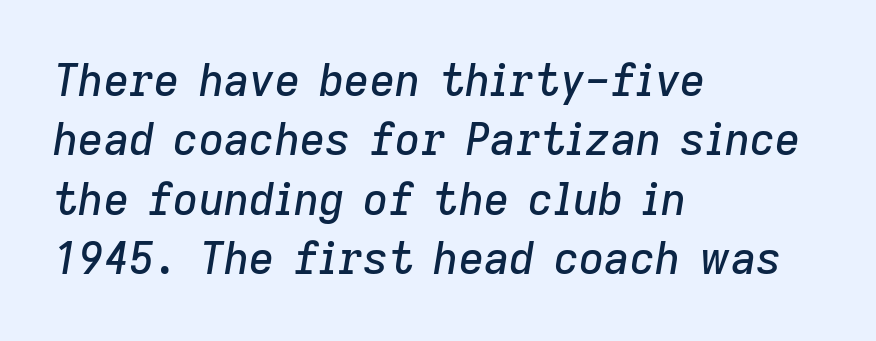
Q: Is the text italic (slanted)? A: Yes, it leans right by about 9 degrees.
Q: Is the text underlined? A: No.
Q: How is the paragraph aligned? A: Left-aligned.
Q: Is the spacing between letters normal or unusually wide? A: Normal.
Q: Is the spacing between lines tight, normal or loose? A: Normal.
Q: Width (condensed, normal, or wide)? A: Normal.
Q: Stroke contrast? A: Low.
Q: x-height? A: Medium.
Q: Monospaced? A: No.
